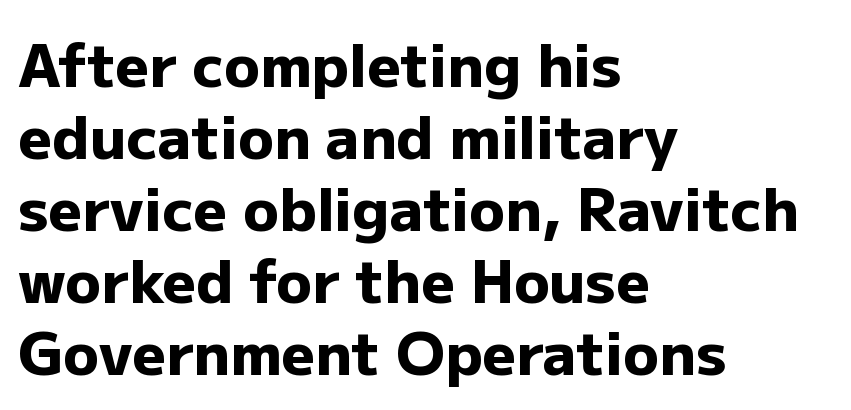
Q: Is the text bold? A: Yes.
Q: Is the text italic (slanted)? A: No, it is upright.
Q: Is the typeface a serif or a sans-serif typeface? A: Sans-serif.
Q: Is the text underlined? A: No.
Q: How is the paragraph aligned? A: Left-aligned.
Q: Is the spacing between letters normal or unusually wide? A: Normal.
Q: Width (condensed, normal, or wide)? A: Normal.
Q: Stroke contrast? A: Low.
Q: x-height? A: Medium.
Q: Monospaced? A: No.
